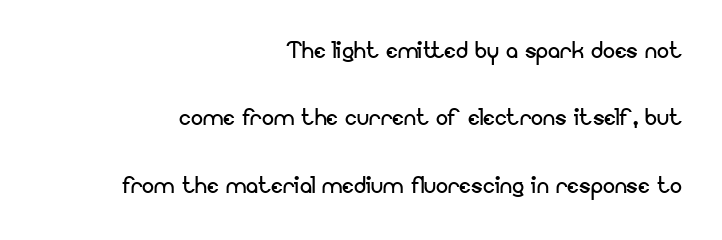
{"serif": "no", "italic": "no", "bold": "no", "weight": "regular", "width": "normal", "stroke_contrast": "low", "x_height": "small", "monospaced": "no", "underline": "no", "align": "right", "line_spacing": "loose", "line_spacing_ratio": 2.25, "letter_spacing": "normal", "letter_spacing_em": 0.0, "glyph_px": 30}
